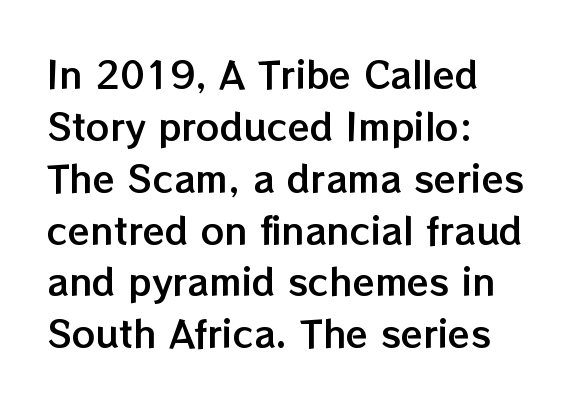
Q: Is the text italic (slanted)? A: No, it is upright.
Q: Is the text underlined? A: No.
Q: How is the paragraph aligned? A: Left-aligned.
Q: Is the spacing between letters normal or unusually wide? A: Normal.
Q: Is the spacing between lines tight, normal or loose? A: Normal.
Q: Width (condensed, normal, or wide)? A: Normal.
Q: Stroke contrast? A: Low.
Q: x-height? A: Medium.
Q: Monospaced? A: No.
